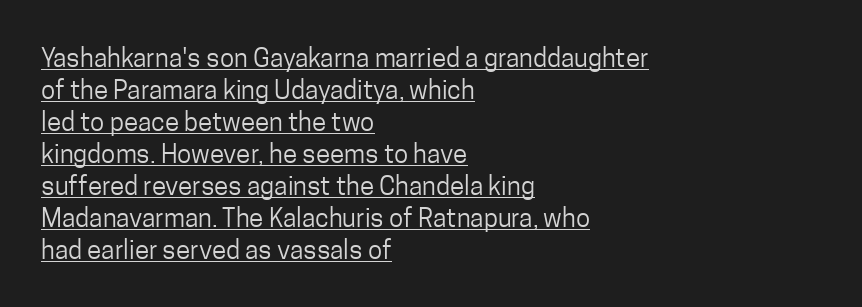
Q: Is the text bold? A: No.
Q: Is the text italic (slanted)? A: No, it is upright.
Q: Is the text underlined? A: Yes.
Q: How is the paragraph aligned? A: Left-aligned.
Q: Is the spacing between letters normal or unusually wide? A: Normal.
